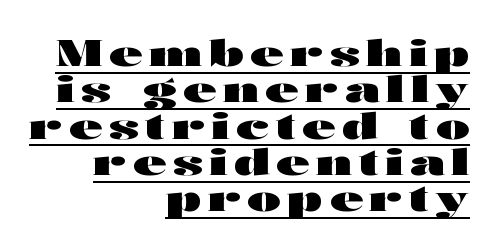
Q: Is the text bold? A: Yes.
Q: Is the text italic (slanted)? A: No, it is upright.
Q: Is the typeface a serif or a sans-serif typeface? A: Serif.
Q: Is the text underlined? A: Yes.
Q: How is the paragraph aligned? A: Right-aligned.
Q: Is the spacing between lines tight, normal or loose? A: Tight.
Q: Width (condensed, normal, or wide)? A: Wide.
Q: Stroke contrast? A: High.
Q: x-height? A: Medium.
Q: Monospaced? A: No.
